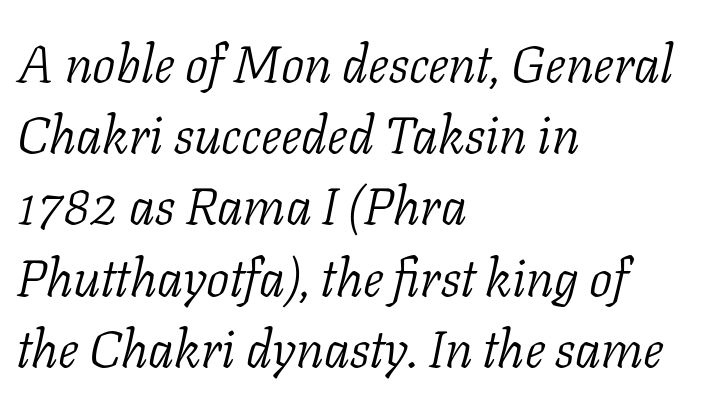
Q: Is the text bold? A: No.
Q: Is the text italic (slanted)? A: Yes, it leans right by about 11 degrees.
Q: Is the typeface a serif or a sans-serif typeface? A: Serif.
Q: Is the text underlined? A: No.
Q: How is the paragraph aligned? A: Left-aligned.
Q: Is the spacing between letters normal or unusually wide? A: Normal.
Q: Is the spacing between lines tight, normal or loose? A: Normal.
Q: Width (condensed, normal, or wide)? A: Normal.
Q: Stroke contrast? A: Low.
Q: x-height? A: Medium.
Q: Monospaced? A: No.
